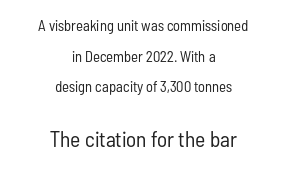
The image shows 22 px text type, upright; set centered, loose line spacing (2.04x), normal letter spacing, not underlined; the second (bottom) block is 1.47x larger.
